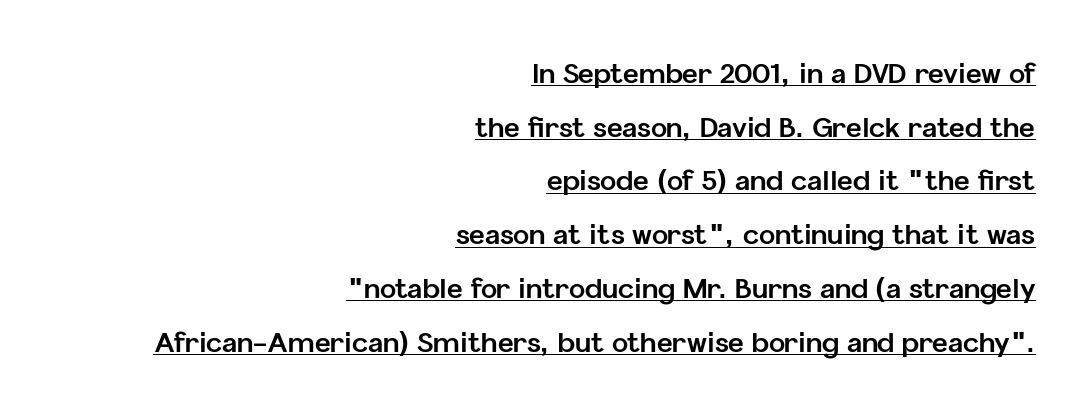
Has an underline been added? It has. Is the type bold? Yes — the strokes are clearly thick and heavy. The tracking reads as untouched default to a designer's eye. Successive baselines arrive slowly, with a big drop between each. Rendered with straight, roman letterforms. Casual observation: everything's shoved over to the right.
